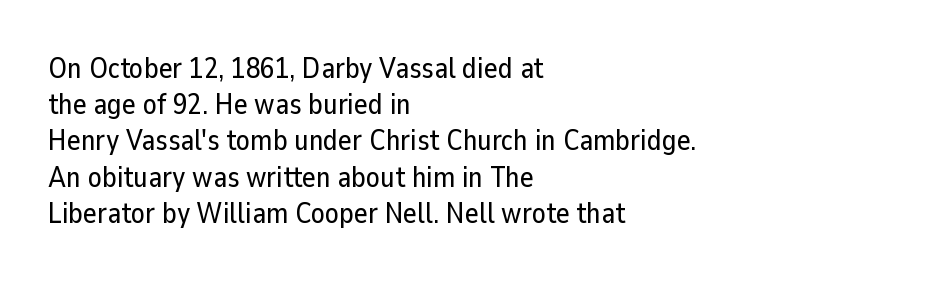
{"serif": "no", "italic": "no", "width": "normal", "stroke_contrast": "low", "x_height": "medium", "monospaced": "no", "underline": "no", "align": "left", "line_spacing": "normal", "line_spacing_ratio": 1.25, "letter_spacing": "normal", "letter_spacing_em": 0.0, "glyph_px": 29}
